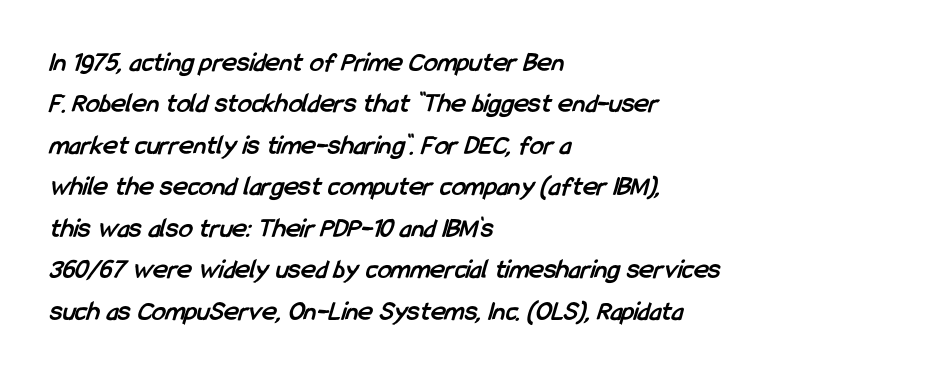
Q: Is the text bold? A: Yes.
Q: Is the typeface a serif or a sans-serif typeface? A: Sans-serif.
Q: Is the text underlined? A: No.
Q: How is the paragraph aligned? A: Left-aligned.
Q: Is the spacing between letters normal or unusually wide? A: Normal.
Q: Is the spacing between lines tight, normal or loose? A: Normal.
Q: Width (condensed, normal, or wide)? A: Condensed.
Q: Stroke contrast? A: Low.
Q: x-height? A: Medium.
Q: Monospaced? A: No.
